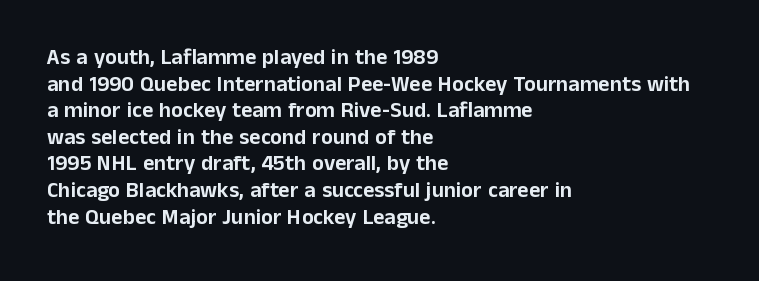
A student would call this left alignment; a typographer would say flush left, rag right. Nobody touched the tracking dial on this one. Tall strokes in this sample are plumb rather than angled. Descenders are the only things crossing below the line.
